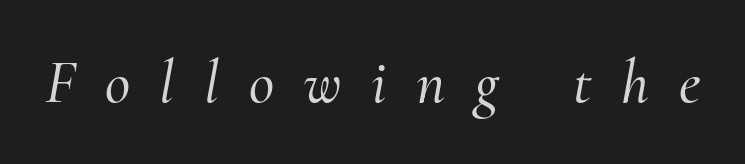
Q: Is the text italic (slanted)? A: Yes, it leans right by about 10 degrees.
Q: Is the typeface a serif or a sans-serif typeface? A: Serif.
Q: Is the text underlined? A: No.
Q: Is the spacing between letters normal or unusually wide? A: Unusually wide.
Q: Width (condensed, normal, or wide)? A: Normal.
Q: Stroke contrast? A: Medium.
Q: x-height? A: Small.
Q: Monospaced? A: No.
